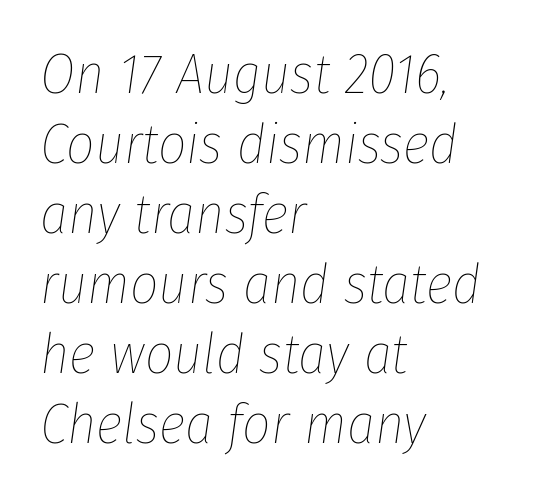
The image shows 56 px thin, condensed type, italic (leaning right); set left-aligned, normal line spacing (1.25x), normal letter spacing, not underlined; low stroke contrast and a medium x-height.
